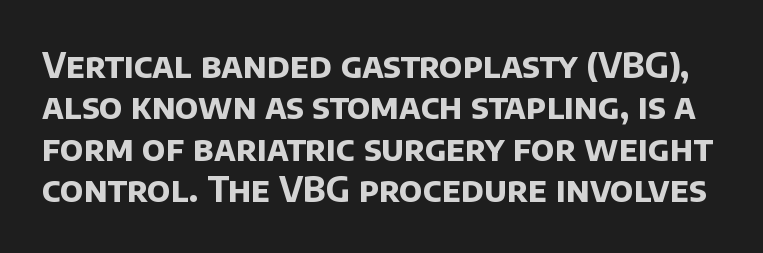
The image shows 34 px bold sans-serif type; set line spacing 1.22x, normal letter spacing, not underlined; low stroke contrast and a large x-height.
